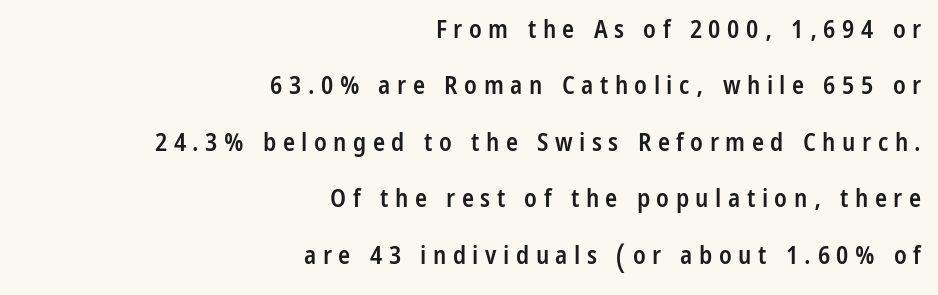
The image shows 25 px text type, upright; set right-aligned, loose line spacing (2.26x), unusually wide letter spacing (+0.26 em), not underlined.
